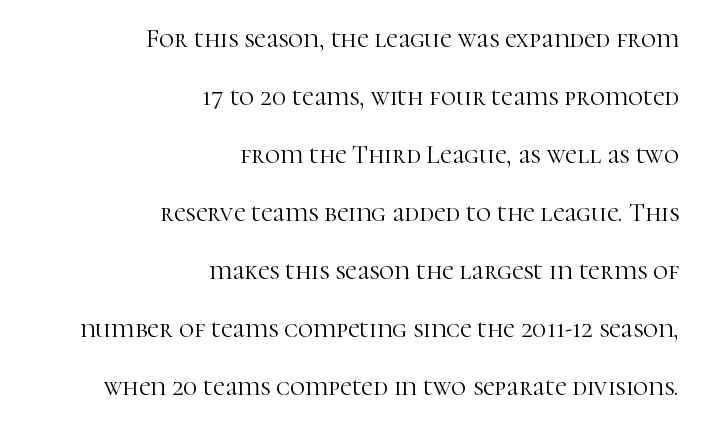
{"italic": "no", "bold": "no", "underline": "no", "align": "right", "line_spacing": "loose", "line_spacing_ratio": 2.23, "letter_spacing": "normal", "letter_spacing_em": 0.0, "glyph_px": 26}
